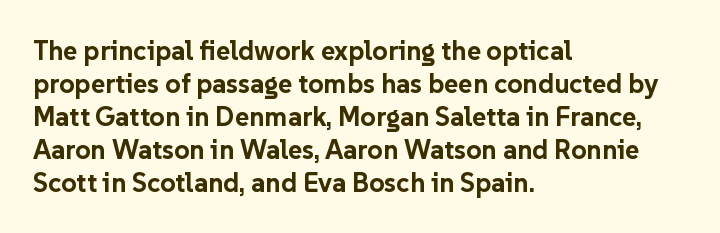
The image shows 27 px bold type, upright; set left-aligned, line spacing 1.22x, normal letter spacing, not underlined.
